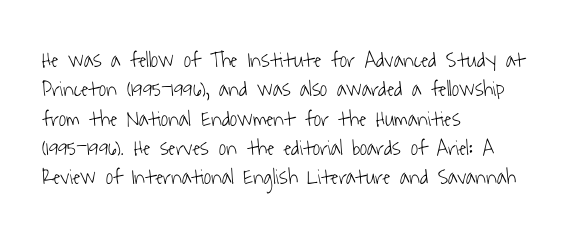
{"bold": "no", "underline": "no", "align": "left", "line_spacing": "normal", "line_spacing_ratio": 1.33, "letter_spacing": "normal", "letter_spacing_em": 0.0, "glyph_px": 22}
